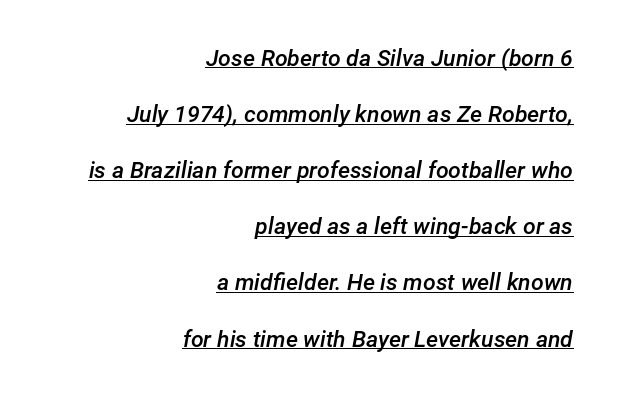
Q: Is the text bold? A: Semi-bold.
Q: Is the text italic (slanted)? A: Yes, it leans right by about 12 degrees.
Q: Is the text underlined? A: Yes.
Q: How is the paragraph aligned? A: Right-aligned.
Q: Is the spacing between letters normal or unusually wide? A: Normal.
Q: Is the spacing between lines tight, normal or loose? A: Loose.
